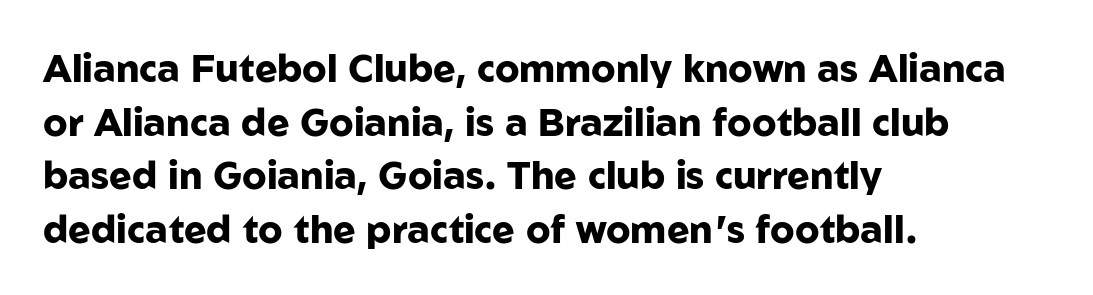
The image shows 38 px heavy sans-serif type, upright; set left-aligned, normal line spacing (1.41x), normal letter spacing, not underlined; low stroke contrast and a medium x-height.
